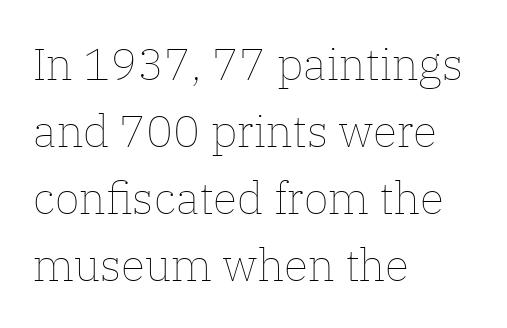
Q: Is the text bold? A: No.
Q: Is the text italic (slanted)? A: No, it is upright.
Q: Is the text underlined? A: No.
Q: How is the paragraph aligned? A: Left-aligned.
Q: Is the spacing between letters normal or unusually wide? A: Normal.
Q: Is the spacing between lines tight, normal or loose? A: Normal.
Q: Width (condensed, normal, or wide)? A: Normal.
Q: Stroke contrast? A: Low.
Q: x-height? A: Medium.
Q: Monospaced? A: No.
